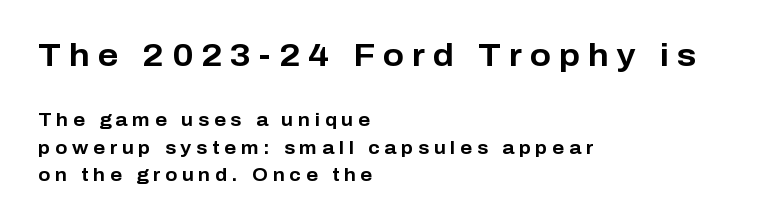
The image shows 31 px bold sans-serif type, upright; set left-aligned, normal line spacing (1.53x), unusually wide letter spacing (+0.26 em), not underlined; the first (top) block is 1.72x larger; low stroke contrast and a medium x-height.
